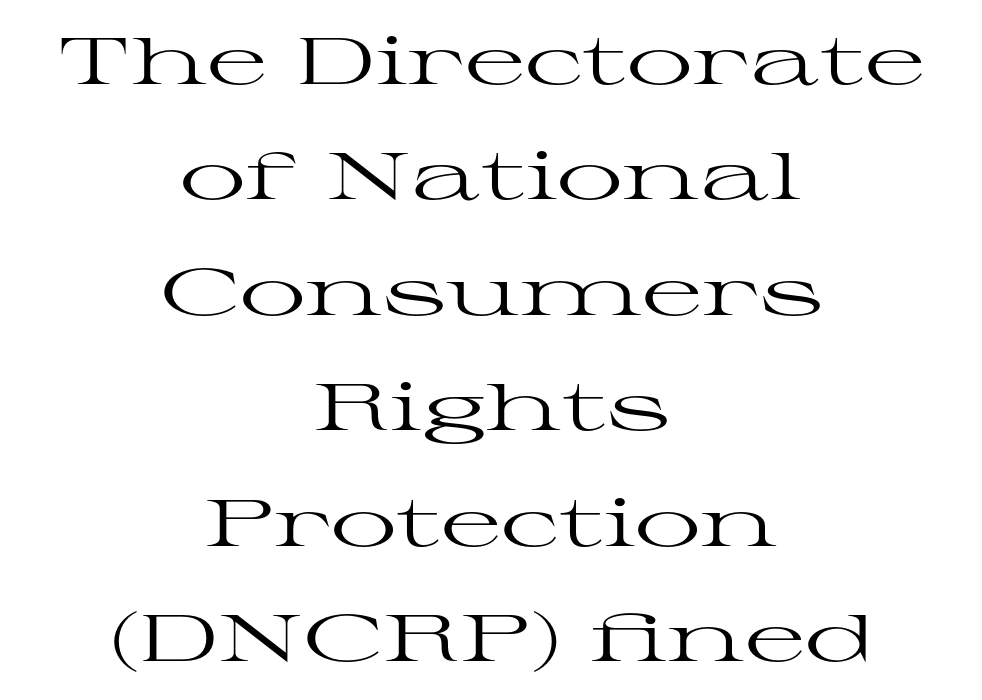
Q: Is the text bold? A: No.
Q: Is the text italic (slanted)? A: No, it is upright.
Q: Is the typeface a serif or a sans-serif typeface? A: Serif.
Q: Is the text underlined? A: No.
Q: How is the paragraph aligned? A: Centered.
Q: Is the spacing between letters normal or unusually wide? A: Normal.
Q: Width (condensed, normal, or wide)? A: Wide.
Q: Stroke contrast? A: High.
Q: x-height? A: Medium.
Q: Monospaced? A: No.
